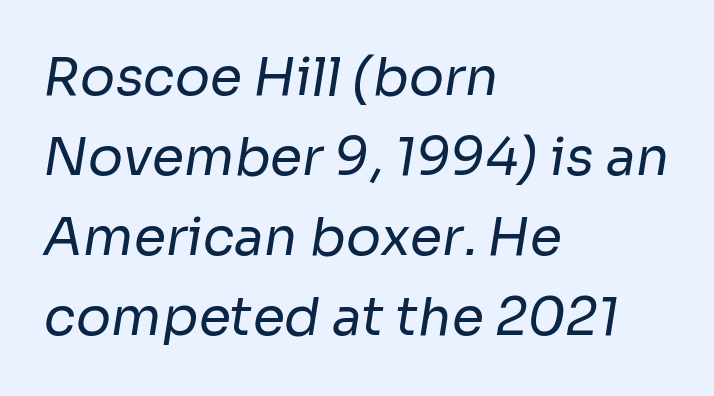
The image shows 52 px regular-weight sans-serif type; set left-aligned, normal line spacing (1.54x), normal letter spacing, not underlined; low stroke contrast and a medium x-height.
